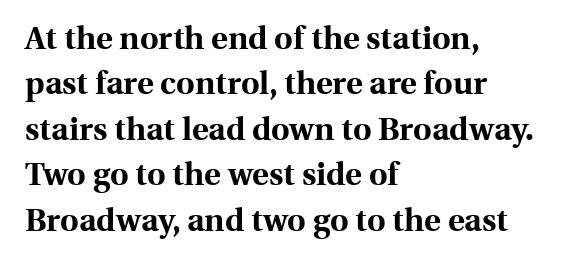
{"serif": "yes", "italic": "no", "bold": "yes", "weight": "bold", "width": "normal", "x_height": "medium", "monospaced": "no", "underline": "no", "align": "left", "line_spacing": "normal", "line_spacing_ratio": 1.42, "letter_spacing": "normal", "letter_spacing_em": 0.0, "glyph_px": 32}
